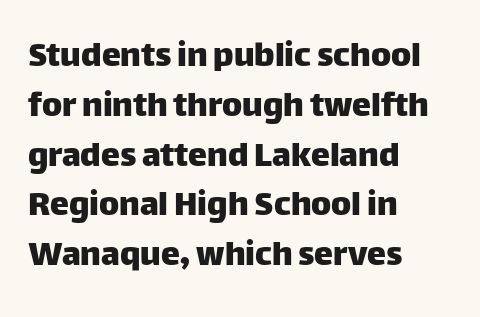
Q: Is the text italic (slanted)? A: No, it is upright.
Q: Is the typeface a serif or a sans-serif typeface? A: Sans-serif.
Q: Is the text underlined? A: No.
Q: How is the paragraph aligned? A: Left-aligned.
Q: Is the spacing between letters normal or unusually wide? A: Normal.
Q: Is the spacing between lines tight, normal or loose? A: Normal.
Q: Width (condensed, normal, or wide)? A: Normal.
Q: Stroke contrast? A: Low.
Q: x-height? A: Large.
Q: Monospaced? A: No.
